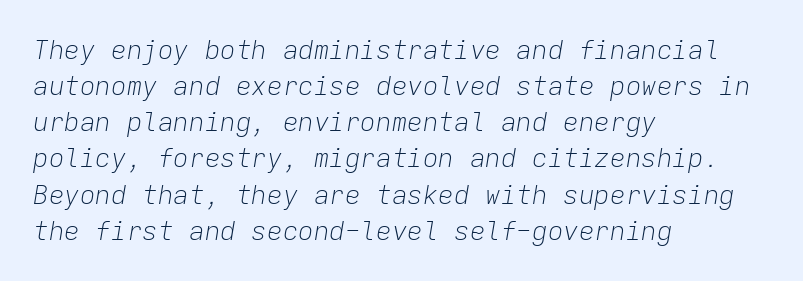
The image shows 26 px text type, italic (leaning right); set left-aligned, normal line spacing (1.39x), normal letter spacing, not underlined.
